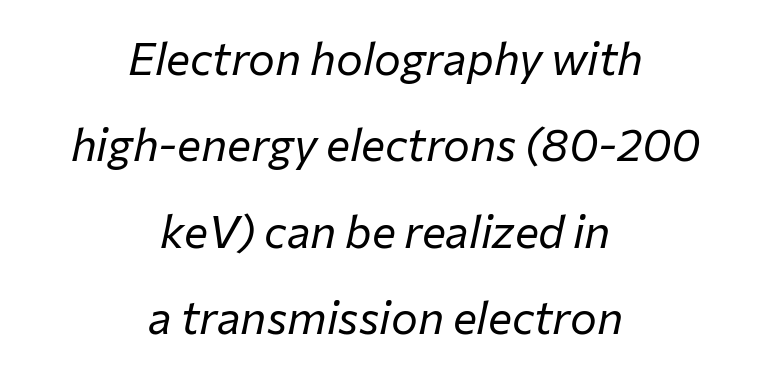
Q: Is the text bold? A: No.
Q: Is the text italic (slanted)? A: Yes, it leans right by about 12 degrees.
Q: Is the text underlined? A: No.
Q: How is the paragraph aligned? A: Centered.
Q: Is the spacing between letters normal or unusually wide? A: Normal.
Q: Is the spacing between lines tight, normal or loose? A: Loose.
Q: Width (condensed, normal, or wide)? A: Normal.
Q: Stroke contrast? A: Low.
Q: x-height? A: Medium.
Q: Monospaced? A: No.
